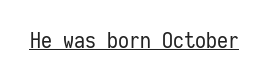
Q: Is the text bold? A: No.
Q: Is the text italic (slanted)? A: No, it is upright.
Q: Is the text underlined? A: Yes.
Q: Is the spacing between letters normal or unusually wide? A: Normal.
